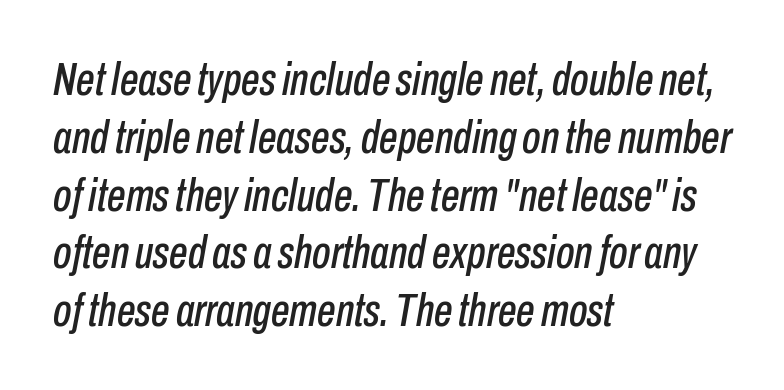
{"italic": "yes", "lean": "right", "slant_degrees": 10, "width": "condensed", "stroke_contrast": "low", "x_height": "medium", "monospaced": "no", "underline": "no", "align": "left", "line_spacing_ratio": 1.23, "letter_spacing": "normal", "letter_spacing_em": 0.0, "glyph_px": 47}
